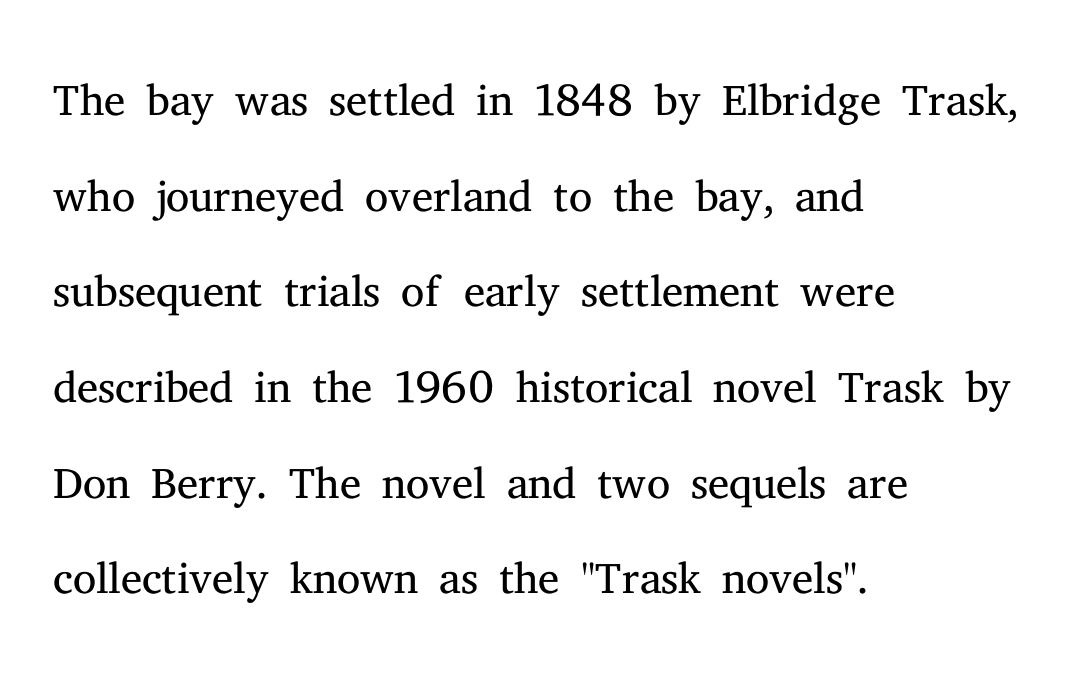
Q: Is the text bold? A: No.
Q: Is the text italic (slanted)? A: No, it is upright.
Q: Is the typeface a serif or a sans-serif typeface? A: Serif.
Q: Is the text underlined? A: No.
Q: How is the paragraph aligned? A: Left-aligned.
Q: Is the spacing between letters normal or unusually wide? A: Normal.
Q: Is the spacing between lines tight, normal or loose? A: Normal.
Q: Width (condensed, normal, or wide)? A: Normal.
Q: Stroke contrast? A: Medium.
Q: x-height? A: Medium.
Q: Monospaced? A: No.
